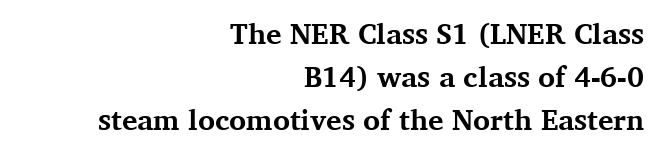
Q: Is the text bold? A: Yes.
Q: Is the text italic (slanted)? A: No, it is upright.
Q: Is the typeface a serif or a sans-serif typeface? A: Serif.
Q: Is the text underlined? A: No.
Q: How is the paragraph aligned? A: Right-aligned.
Q: Is the spacing between letters normal or unusually wide? A: Normal.
Q: Is the spacing between lines tight, normal or loose? A: Normal.
Q: Width (condensed, normal, or wide)? A: Normal.
Q: Stroke contrast? A: Medium.
Q: x-height? A: Medium.
Q: Monospaced? A: No.
